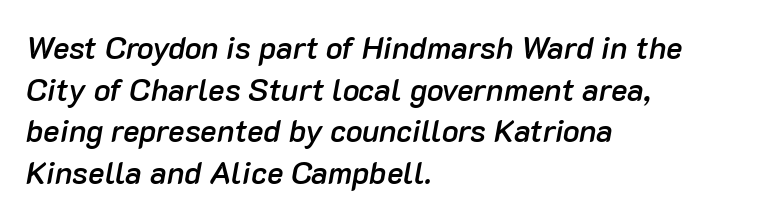
The lines in this sample share a left origin and differ only in where they stop. Looks like regular typesetting: each glyph gets only the width it needs. The font's italic variant was chosen for this text. Every letter is mildly thick-stroked: semibold rather than bold.
